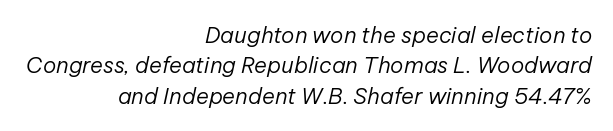
Q: Is the text bold? A: No.
Q: Is the text italic (slanted)? A: Yes, it leans right by about 12 degrees.
Q: Is the text underlined? A: No.
Q: How is the paragraph aligned? A: Right-aligned.
Q: Is the spacing between letters normal or unusually wide? A: Normal.
Q: Is the spacing between lines tight, normal or loose? A: Normal.
